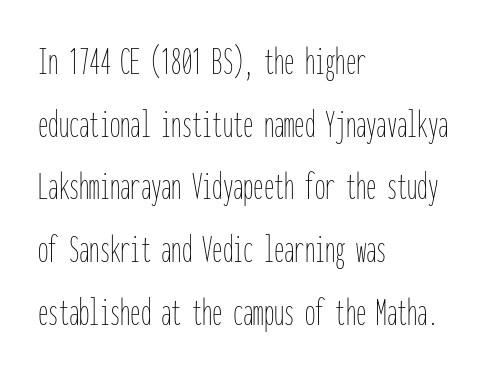
{"italic": "no", "bold": "no", "weight": "thin", "width": "condensed", "stroke_contrast": "low", "x_height": "medium", "monospaced": "yes", "underline": "no", "align": "left", "line_spacing": "normal", "line_spacing_ratio": 1.53, "letter_spacing": "normal", "letter_spacing_em": 0.0, "glyph_px": 41}
